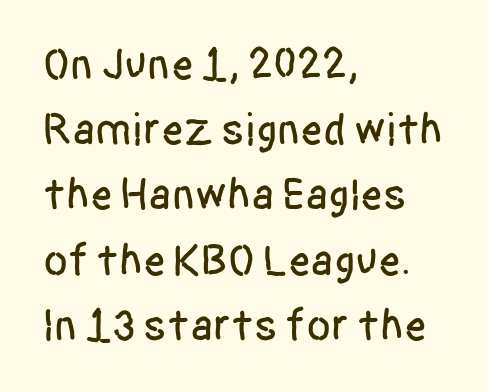
{"serif": "no", "italic": "no", "width": "condensed", "stroke_contrast": "low", "x_height": "large", "monospaced": "no", "underline": "no", "align": "left", "line_spacing": "normal", "line_spacing_ratio": 1.45, "letter_spacing": "normal", "letter_spacing_em": 0.0, "glyph_px": 45}
